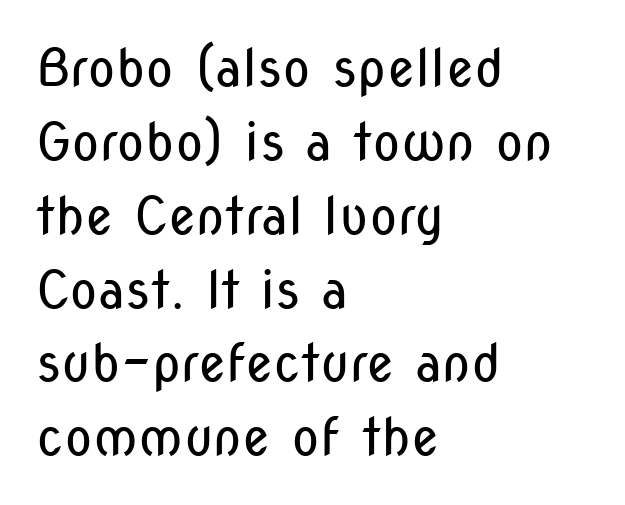
Do the letters lean? They stand straight. Unbolded letterforms with no extra heft. Horizontally, the lines are justified to the leading edge only. Whoever set this chose a conventional vertical rhythm. The type is set solid horizontally, with unmodified tracking. Underlining? Definitely not there.
